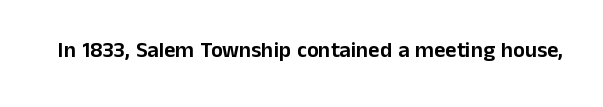
Q: Is the text italic (slanted)? A: No, it is upright.
Q: Is the text underlined? A: No.
Q: Is the spacing between letters normal or unusually wide? A: Normal.
